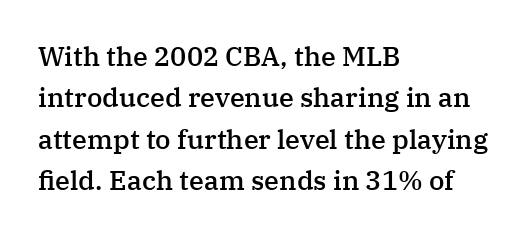
The image shows 27 px text type, upright; set left-aligned, normal line spacing (1.53x), normal letter spacing, not underlined.
